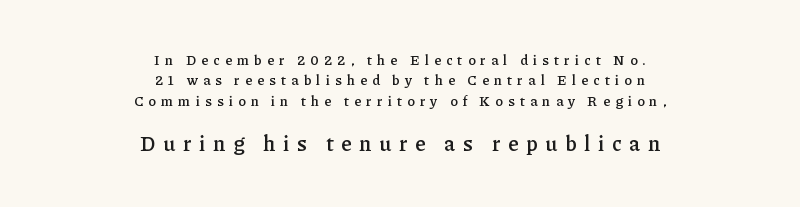
Vertical strokes here are truly vertical. Typographic density is moderately raised because the face is semibold. Words appear elongated and porous because spacing is wide. The space directly below the letters is spotless.
